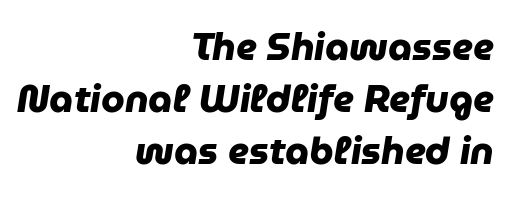
The image shows 38 px heavy sans-serif type; set right-aligned, normal line spacing (1.37x), normal letter spacing, not underlined; low stroke contrast and a medium x-height.
